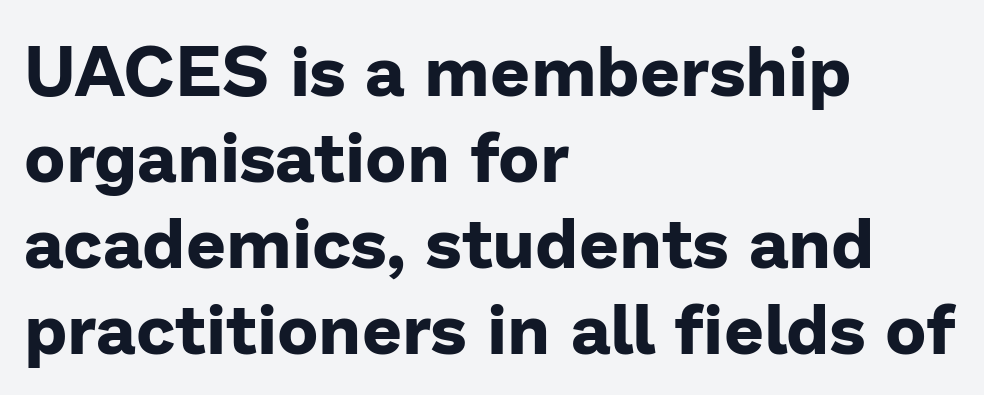
Q: Is the text bold? A: Yes.
Q: Is the text italic (slanted)? A: No, it is upright.
Q: Is the typeface a serif or a sans-serif typeface? A: Sans-serif.
Q: Is the text underlined? A: No.
Q: How is the paragraph aligned? A: Left-aligned.
Q: Is the spacing between letters normal or unusually wide? A: Normal.
Q: Width (condensed, normal, or wide)? A: Normal.
Q: Stroke contrast? A: Low.
Q: x-height? A: Medium.
Q: Monospaced? A: No.
